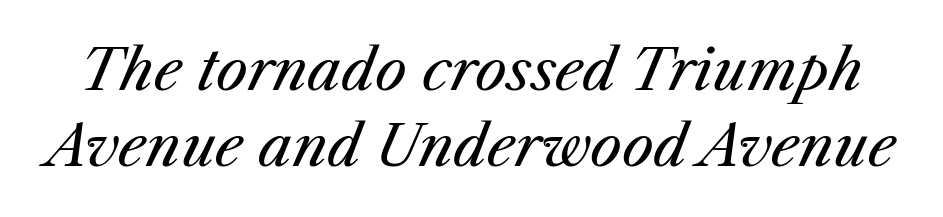
The image shows 56 px regular-weight type, italic (leaning right); set normal line spacing (1.36x), normal letter spacing, not underlined; medium stroke contrast and a medium x-height.
